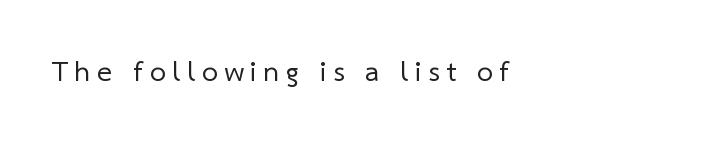
Students, note that the glyphs here are deliberately spaced far apart. The strip under each line holds only bare page. The rendering uses natural spacing where letterforms have individual widths. Where is the straight margin? On the left. The designer went with a sans here, leaving each stem footless. Weight: regular or lighter.
